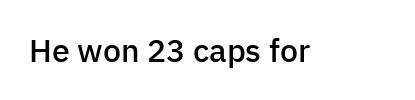
Ordinary non-slanted type is in use. You could not count columns in this text — the font is proportionally spaced. A sans-serif font was chosen for this passage. Stems and bowls a touch heavier than normal — semibold.
